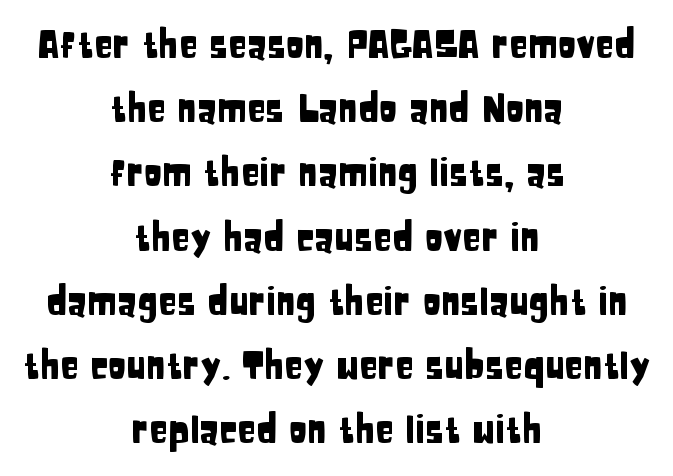
Varying glyph widths throughout — classic text-font behaviour. Font category for this specimen: sans-serif. Glyph-to-glyph distance matches everyday printed text. Notice how descenders clear the ascenders below comfortably — that's standard leading. Where is the straight margin? There isn't one; the lines are centered. Italic: no, the glyphs are upright roman.
